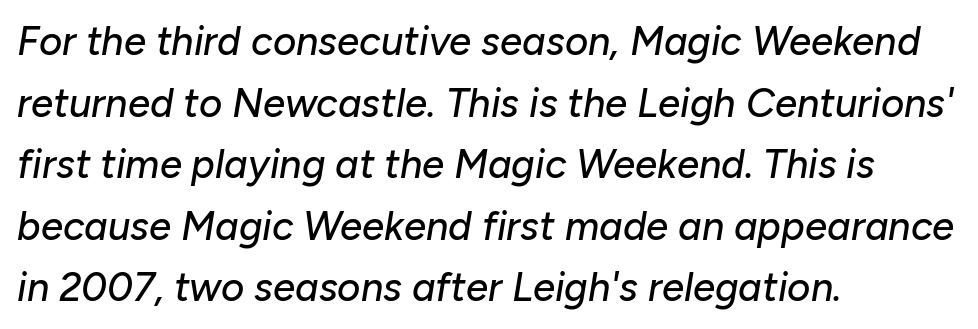
The face used here is rendered with its standard letterfit. Line beginnings align vertically; line endings do not. Compared with ordinary roman type, these characters are visibly tilted. Unmarked baselines from the first word to the last. Varying glyph widths throughout — classic text-font behaviour. Horizontal bands of white between lines are of average thickness.
